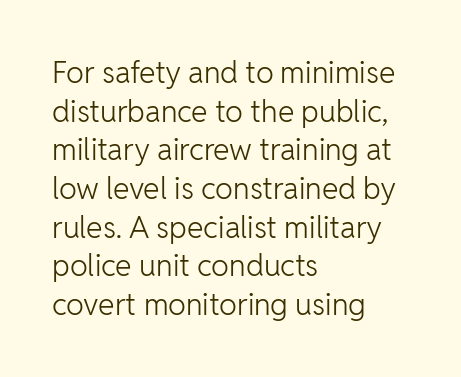
Q: Is the text bold? A: No.
Q: Is the text italic (slanted)? A: No, it is upright.
Q: Is the typeface a serif or a sans-serif typeface? A: Sans-serif.
Q: Is the text underlined? A: No.
Q: How is the paragraph aligned? A: Left-aligned.
Q: Is the spacing between letters normal or unusually wide? A: Normal.
Q: Is the spacing between lines tight, normal or loose? A: Normal.
Q: Width (condensed, normal, or wide)? A: Normal.
Q: Stroke contrast? A: Low.
Q: x-height? A: Medium.
Q: Monospaced? A: No.
